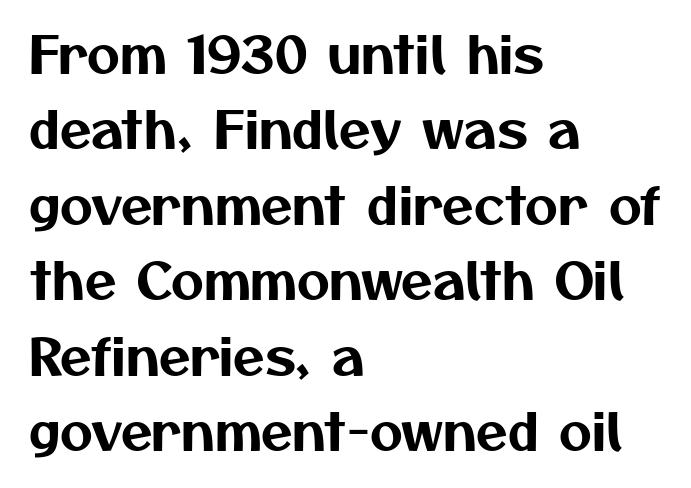
Q: Is the typeface a serif or a sans-serif typeface? A: Sans-serif.
Q: Is the text underlined? A: No.
Q: How is the paragraph aligned? A: Left-aligned.
Q: Is the spacing between letters normal or unusually wide? A: Normal.
Q: Is the spacing between lines tight, normal or loose? A: Normal.
Q: Width (condensed, normal, or wide)? A: Normal.
Q: Stroke contrast? A: Medium.
Q: x-height? A: Medium.
Q: Monospaced? A: No.
